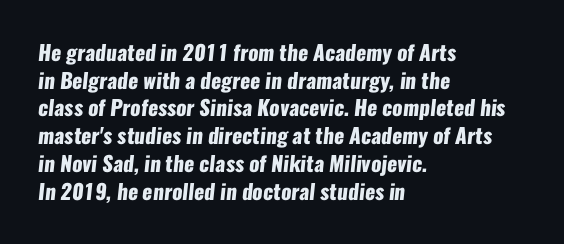
The image shows 21 px bold type; set left-aligned, normal line spacing (1.32x), normal letter spacing, not underlined.
